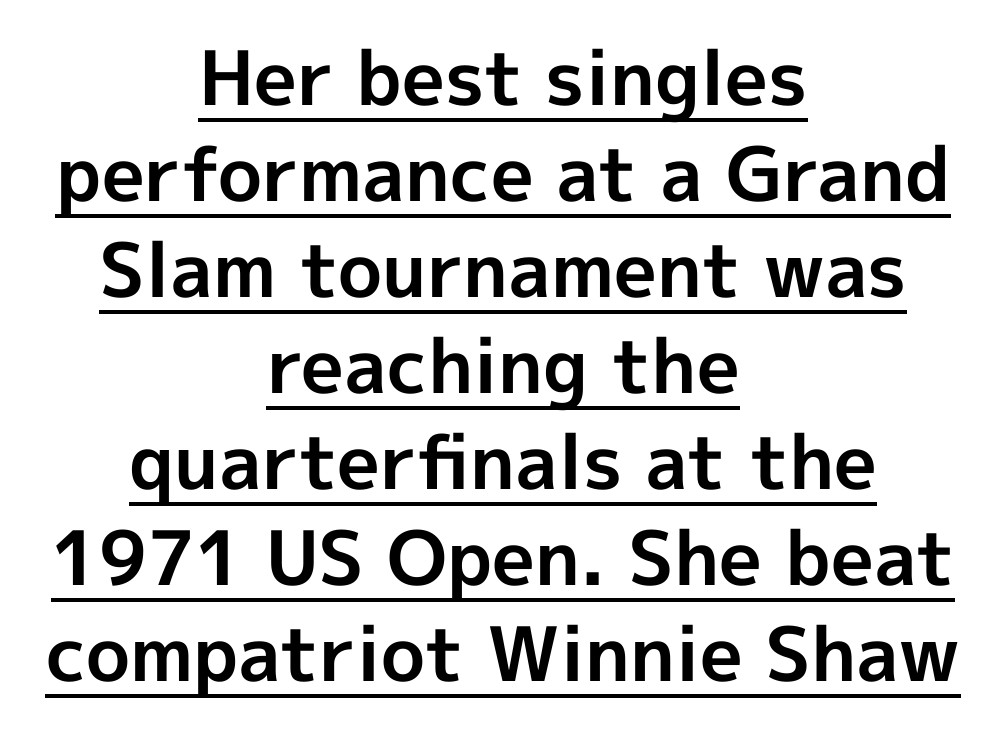
The image shows 75 px bold sans-serif type, upright; set centered, normal line spacing (1.28x), normal letter spacing, underlined; a medium x-height.
